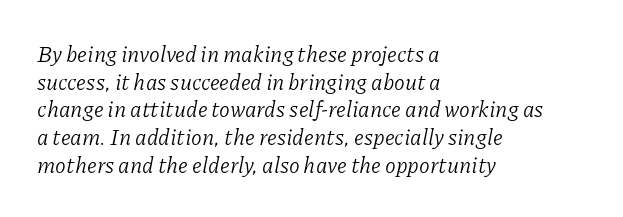
Q: Is the text bold? A: No.
Q: Is the text italic (slanted)? A: Yes, it leans right by about 11 degrees.
Q: Is the text underlined? A: No.
Q: How is the paragraph aligned? A: Left-aligned.
Q: Is the spacing between letters normal or unusually wide? A: Normal.
Q: Is the spacing between lines tight, normal or loose? A: Normal.
